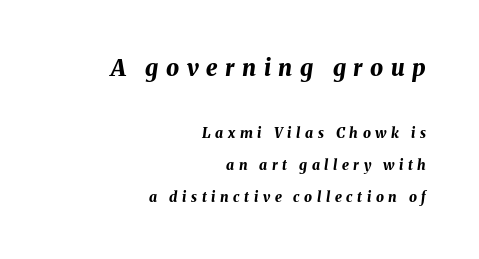
Q: Is the text bold? A: Yes.
Q: Is the text italic (slanted)? A: Yes, it leans right by about 8 degrees.
Q: Is the text underlined? A: No.
Q: How is the paragraph aligned? A: Right-aligned.
Q: Is the spacing between letters normal or unusually wide? A: Unusually wide.
Q: Is the spacing between lines tight, normal or loose? A: Loose.
Q: Which block of text is set in a larger size, the first (top) or the second (bottom)? A: The first (top) one.
